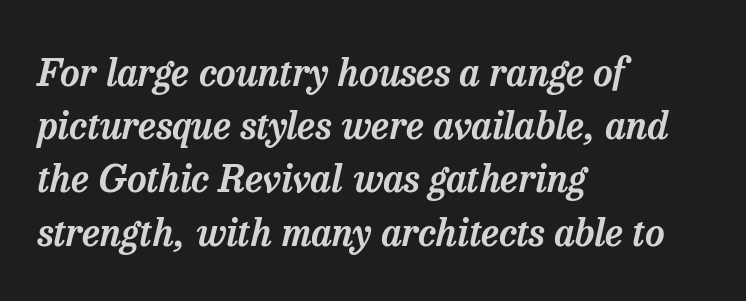
The image shows 38 px serif type, italic (leaning right); set left-aligned, normal line spacing (1.4x), normal letter spacing, not underlined; low stroke contrast and a medium x-height.
